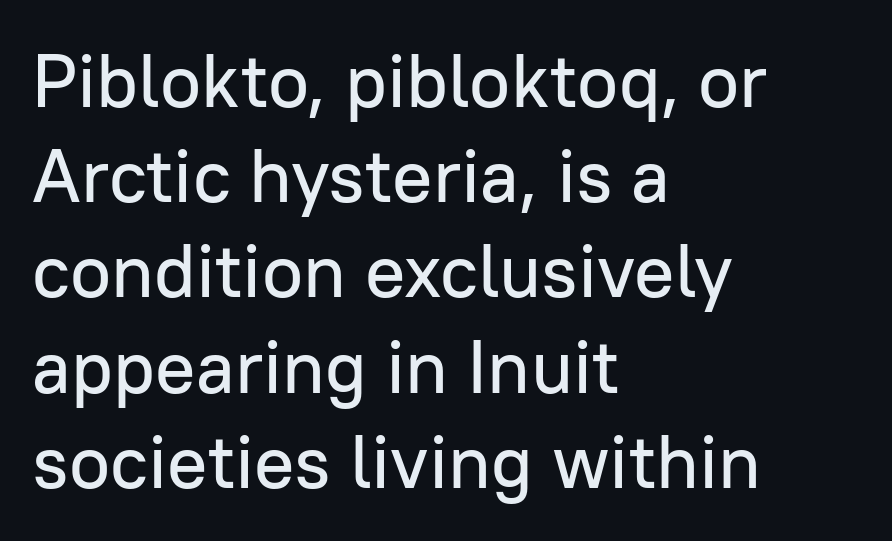
A normal amount of white space separates one row of letters from the next. The face used here is proportionally spaced, like ordinary book or web type. A roman cut, with each character standing at attention. Are there feet on the stems? There aren't — it's a sans.
